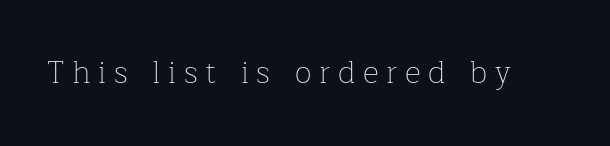
Q: Is the text bold? A: No.
Q: Is the text italic (slanted)? A: No, it is upright.
Q: Is the typeface a serif or a sans-serif typeface? A: Serif.
Q: Is the text underlined? A: No.
Q: Is the spacing between letters normal or unusually wide? A: Unusually wide.
Q: Width (condensed, normal, or wide)? A: Normal.
Q: Stroke contrast? A: Low.
Q: x-height? A: Medium.
Q: Monospaced? A: No.
